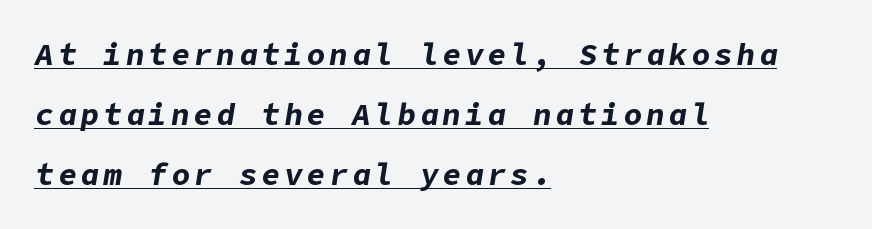
Q: Is the text bold? A: Yes.
Q: Is the text italic (slanted)? A: Yes, it leans right by about 9 degrees.
Q: Is the text underlined? A: Yes.
Q: How is the paragraph aligned? A: Left-aligned.
Q: Is the spacing between lines tight, normal or loose? A: Loose.
Q: Width (condensed, normal, or wide)? A: Normal.
Q: Stroke contrast? A: Low.
Q: x-height? A: Medium.
